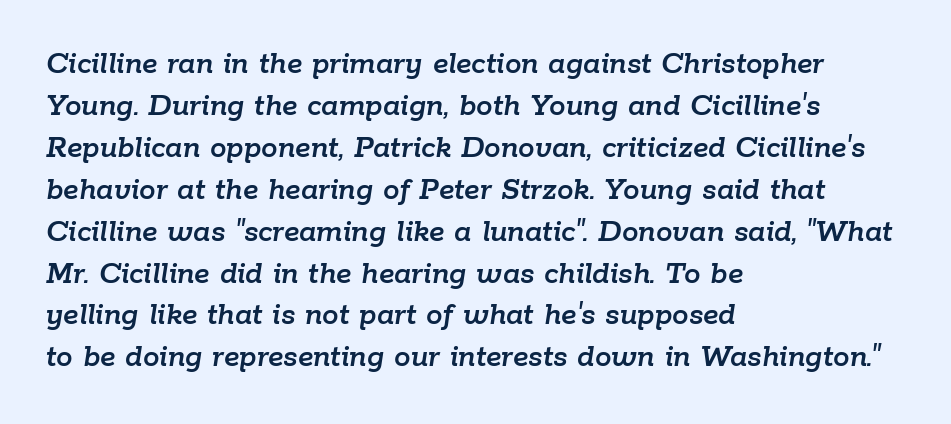
The image shows 33 px text type, italic (leaning right); set left-aligned, normal line spacing (1.27x), normal letter spacing, not underlined; low stroke contrast and a medium x-height.
